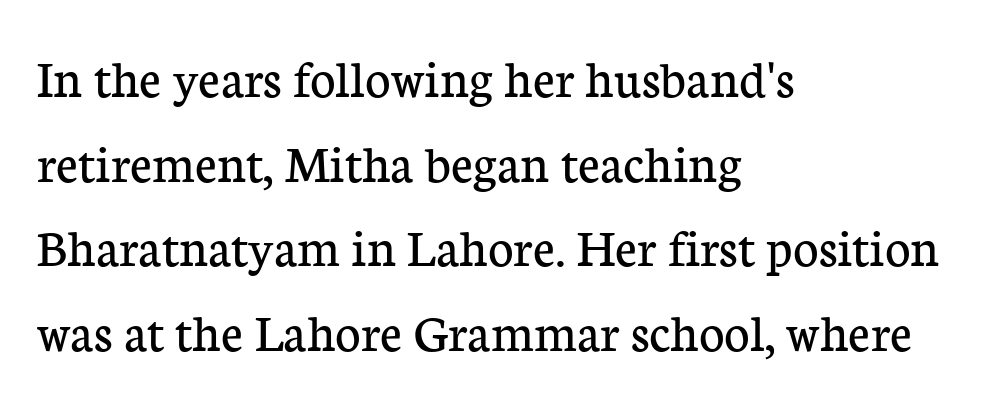
Q: Is the text bold? A: No.
Q: Is the text italic (slanted)? A: No, it is upright.
Q: Is the typeface a serif or a sans-serif typeface? A: Serif.
Q: Is the text underlined? A: No.
Q: How is the paragraph aligned? A: Left-aligned.
Q: Is the spacing between letters normal or unusually wide? A: Normal.
Q: Is the spacing between lines tight, normal or loose? A: Normal.
Q: Width (condensed, normal, or wide)? A: Normal.
Q: Stroke contrast? A: Low.
Q: x-height? A: Medium.
Q: Monospaced? A: No.
